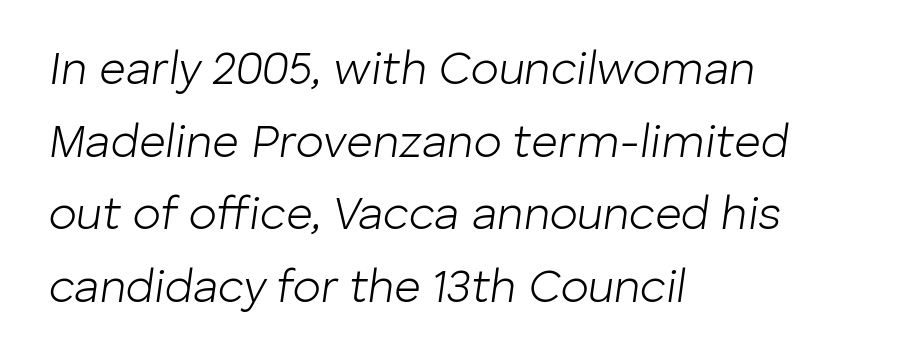
Line beginnings align vertically; line endings do not. The whole block is typeset with a tilt. Is the type heavy? It reads as light-to-regular instead. Is the letter spacing exaggerated? No — it looks like the ordinary default. Here the designer chose a conventional face with non-uniform glyph widths. The gap between lines stays unmarked.
